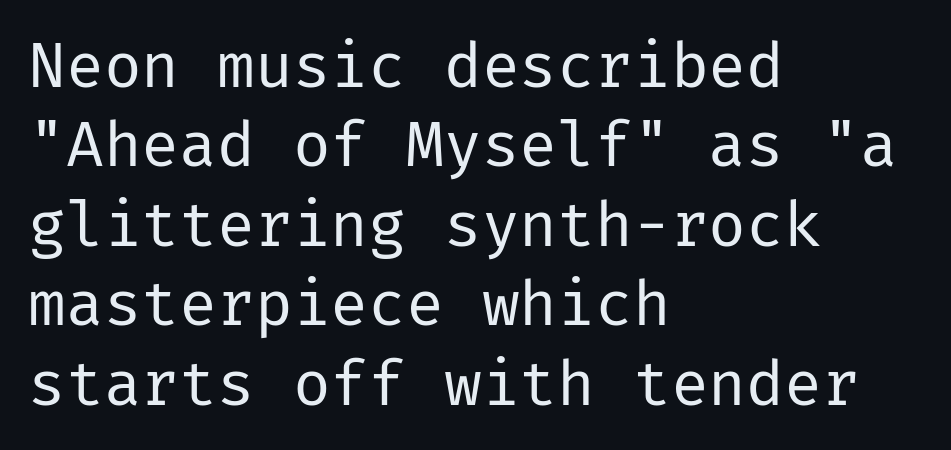
No heavy texture on the line: the type isn't bold. What stands out about the letter spacing? Nothing — it is the standard amount. No feet cap the strokes, marking this as sans-serif type. Decoration check: the copy has no underline. These lines sit exactly where default settings would place them. Compared with a centered layout, this one pins lines to the left instead.
